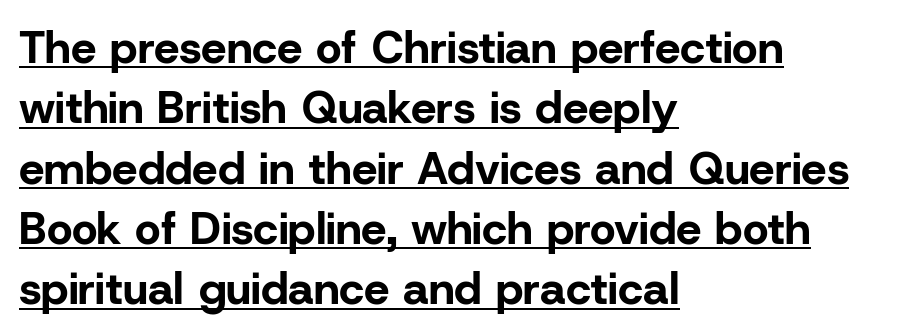
Q: Is the text bold? A: Yes.
Q: Is the text italic (slanted)? A: No, it is upright.
Q: Is the typeface a serif or a sans-serif typeface? A: Sans-serif.
Q: Is the text underlined? A: Yes.
Q: How is the paragraph aligned? A: Left-aligned.
Q: Is the spacing between letters normal or unusually wide? A: Normal.
Q: Is the spacing between lines tight, normal or loose? A: Normal.
Q: Width (condensed, normal, or wide)? A: Normal.
Q: Stroke contrast? A: Low.
Q: x-height? A: Medium.
Q: Monospaced? A: No.
